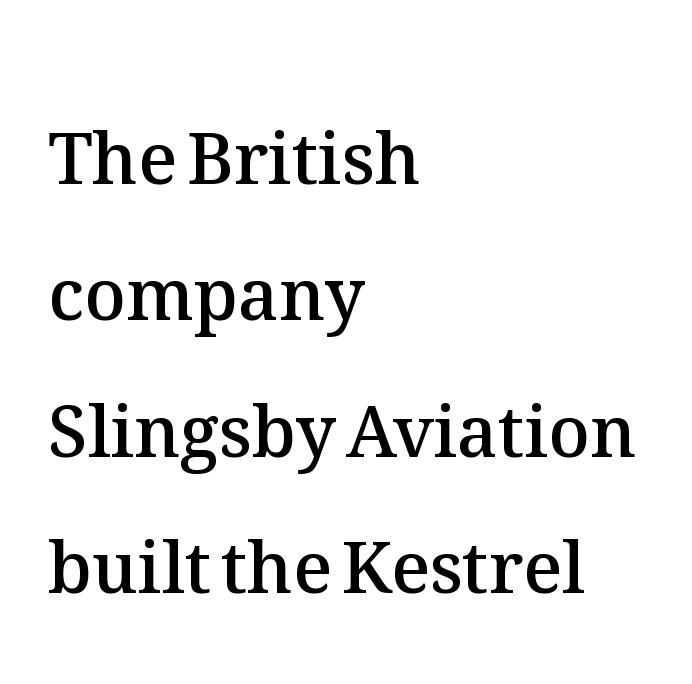
{"italic": "no", "bold": "semi", "weight": "semibold", "width": "normal", "stroke_contrast": "medium", "x_height": "medium", "monospaced": "no", "underline": "no", "align": "left", "line_spacing": "loose", "line_spacing_ratio": 1.92, "letter_spacing": "normal", "letter_spacing_em": 0.0, "glyph_px": 71}
